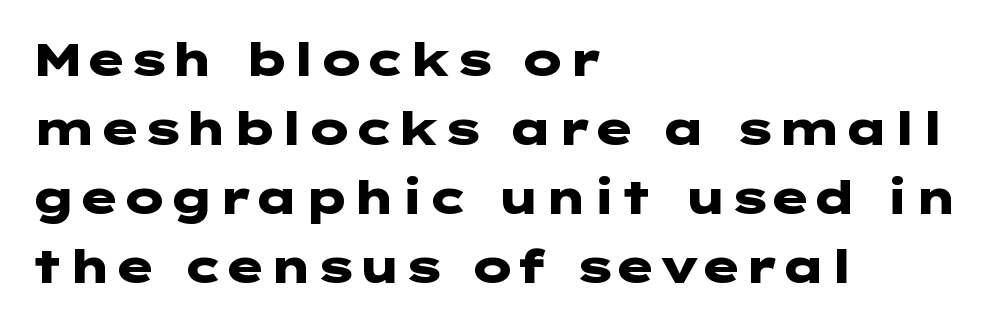
Q: Is the text bold? A: Yes.
Q: Is the text italic (slanted)? A: No, it is upright.
Q: Is the typeface a serif or a sans-serif typeface? A: Sans-serif.
Q: Is the text underlined? A: No.
Q: How is the paragraph aligned? A: Left-aligned.
Q: Is the spacing between letters normal or unusually wide? A: Normal.
Q: Is the spacing between lines tight, normal or loose? A: Normal.
Q: Width (condensed, normal, or wide)? A: Wide.
Q: Stroke contrast? A: Low.
Q: x-height? A: Medium.
